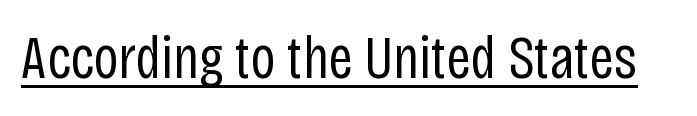
{"serif": "no", "italic": "no", "bold": "no", "weight": "regular", "width": "condensed", "stroke_contrast": "low", "x_height": "large", "monospaced": "no", "underline": "yes", "letter_spacing": "normal", "letter_spacing_em": 0.0, "glyph_px": 61}
